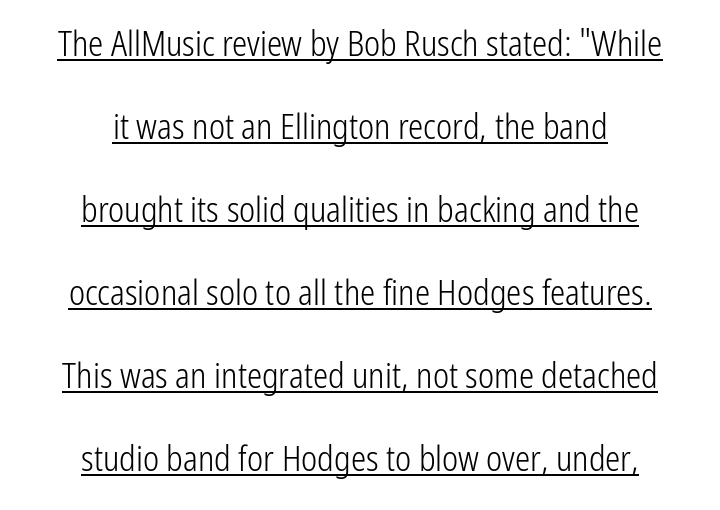
{"serif": "no", "italic": "no", "bold": "no", "weight": "light", "width": "condensed", "stroke_contrast": "low", "x_height": "medium", "monospaced": "no", "underline": "yes", "align": "center", "line_spacing": "loose", "line_spacing_ratio": 2.44, "letter_spacing": "normal", "letter_spacing_em": 0.0, "glyph_px": 34}
